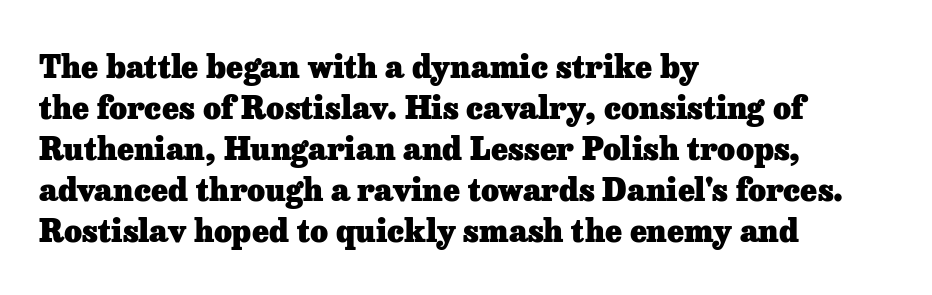
These lines are set flush left with a ragged right edge. Varying glyph widths throughout — classic text-font behaviour. Ascenders rise straight up at ninety degrees. In terms of leading, this rendering sits right in the middle. Beneath every word, the page is bare.
